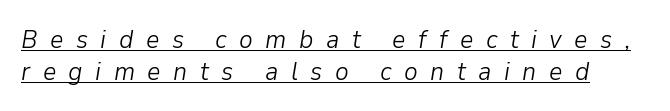
{"italic": "yes", "lean": "right", "slant_degrees": 9, "bold": "no", "underline": "yes", "line_spacing_ratio": 1.23, "letter_spacing": "wide", "letter_spacing_em": 0.48, "glyph_px": 26}
